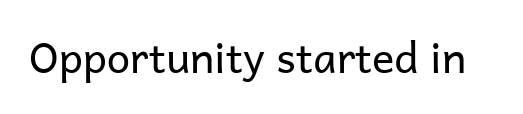
Q: Is the text bold? A: No.
Q: Is the text italic (slanted)? A: No, it is upright.
Q: Is the typeface a serif or a sans-serif typeface? A: Sans-serif.
Q: Is the text underlined? A: No.
Q: Is the spacing between letters normal or unusually wide? A: Normal.
Q: Width (condensed, normal, or wide)? A: Normal.
Q: Stroke contrast? A: Low.
Q: x-height? A: Medium.
Q: Monospaced? A: No.
